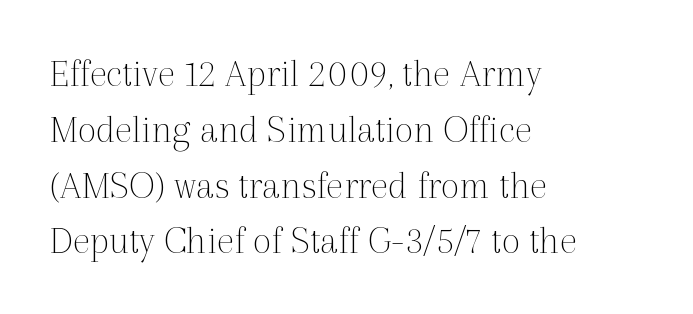
Q: Is the text bold? A: No.
Q: Is the text italic (slanted)? A: No, it is upright.
Q: Is the typeface a serif or a sans-serif typeface? A: Serif.
Q: Is the text underlined? A: No.
Q: How is the paragraph aligned? A: Left-aligned.
Q: Is the spacing between letters normal or unusually wide? A: Normal.
Q: Is the spacing between lines tight, normal or loose? A: Normal.
Q: Width (condensed, normal, or wide)? A: Normal.
Q: x-height? A: Medium.
Q: Monospaced? A: No.
